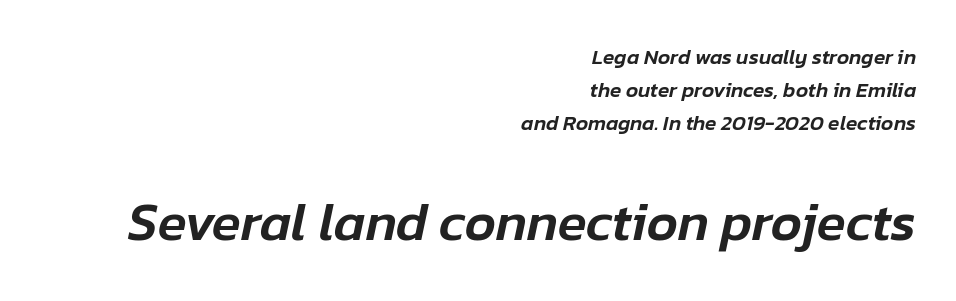
Q: Is the text italic (slanted)? A: Yes, it leans right by about 12 degrees.
Q: Is the text underlined? A: No.
Q: How is the paragraph aligned? A: Right-aligned.
Q: Is the spacing between letters normal or unusually wide? A: Normal.
Q: Is the spacing between lines tight, normal or loose? A: Normal.
Q: Which block of text is set in a larger size, the first (top) or the second (bottom)? A: The second (bottom) one.
Q: Width (condensed, normal, or wide)? A: Normal.
Q: Stroke contrast? A: Low.
Q: x-height? A: Medium.
Q: Monospaced? A: No.
